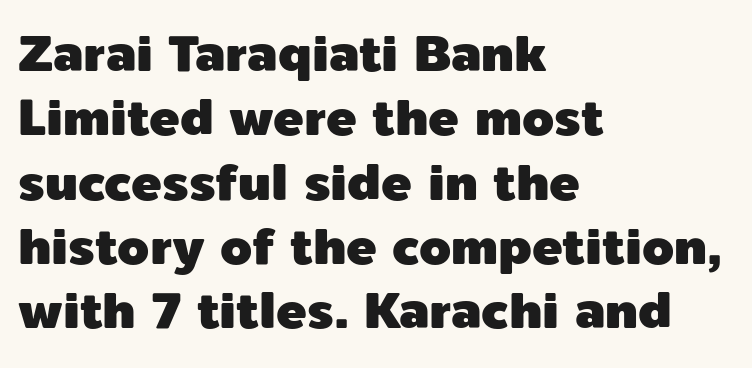
The rendering shows plain stroke endings on the letterforms — a sans-serif design. Underlining? Definitely not there. This is roman type, the default non-slanted kind. Varying glyph widths throughout — classic text-font behaviour.
